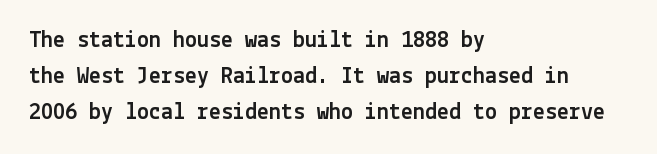
Summary of vertical rhythm: regular, with standard interline spacing. Is the block centered? No — it sits flush against the left margin. Nobody drew a line under any word here. Unlike italic type, these characters show no tilt at all.
